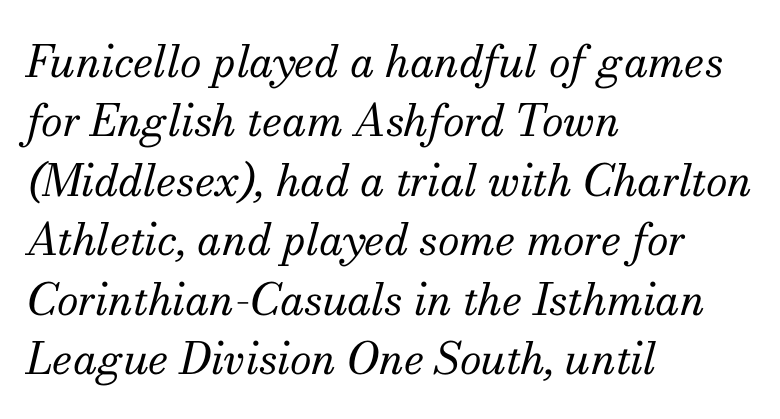
Do the characters align in a grid? No, the font is proportional. If you drew a line through each stem, it would be angled. Weight: in the light-to-regular range. The tracking reads as untouched default to a designer's eye. I'd call this a serif setting — the letters wear small feet. This rendering uses left alignment, leaving the right contour irregular.
